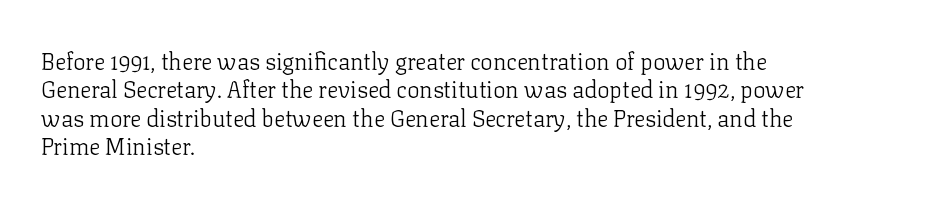
Q: Is the text bold? A: No.
Q: Is the text italic (slanted)? A: No, it is upright.
Q: Is the text underlined? A: No.
Q: How is the paragraph aligned? A: Left-aligned.
Q: Is the spacing between letters normal or unusually wide? A: Normal.
